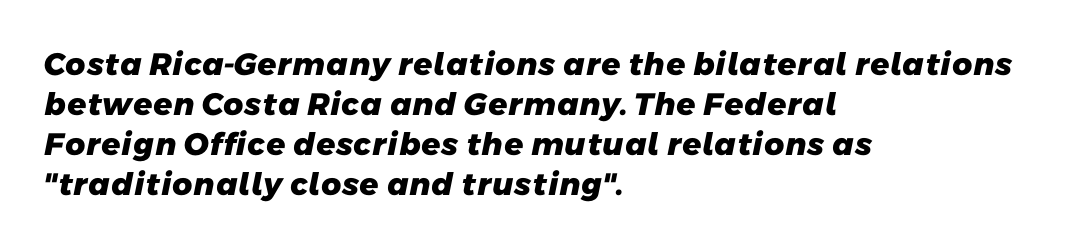
Baseline-to-baseline distance is the conventional proportion of letter height. The letterforms sit shoulder to shoulder at normal distance. The characters display no serif detailing; their extremities are plain. The face used here is proportionally spaced, like ordinary book or web type.
